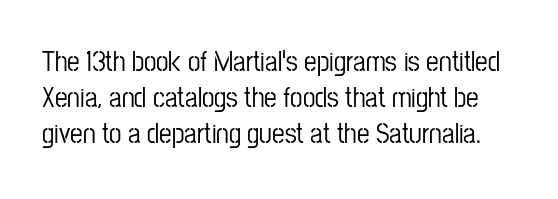
{"serif": "no", "italic": "no", "width": "condensed", "stroke_contrast": "low", "x_height": "medium", "monospaced": "no", "underline": "no", "line_spacing": "normal", "line_spacing_ratio": 1.28, "letter_spacing": "normal", "letter_spacing_em": 0.0, "glyph_px": 28}
